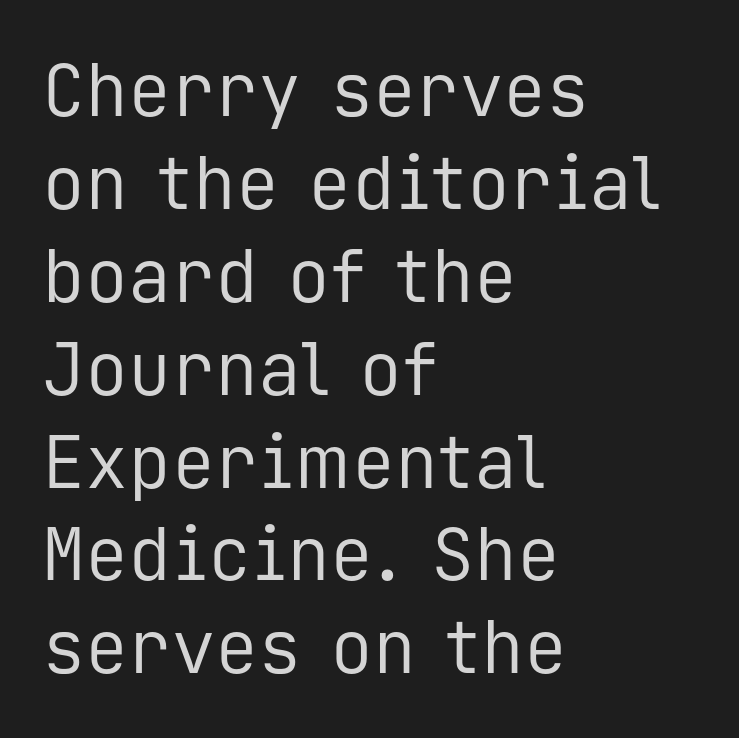
Q: Is the text bold? A: No.
Q: Is the text italic (slanted)? A: No, it is upright.
Q: Is the typeface a serif or a sans-serif typeface? A: Sans-serif.
Q: Is the text underlined? A: No.
Q: How is the paragraph aligned? A: Left-aligned.
Q: Is the spacing between letters normal or unusually wide? A: Normal.
Q: Is the spacing between lines tight, normal or loose? A: Normal.
Q: Width (condensed, normal, or wide)? A: Normal.
Q: Stroke contrast? A: Low.
Q: x-height? A: Medium.
Q: Monospaced? A: Yes.
